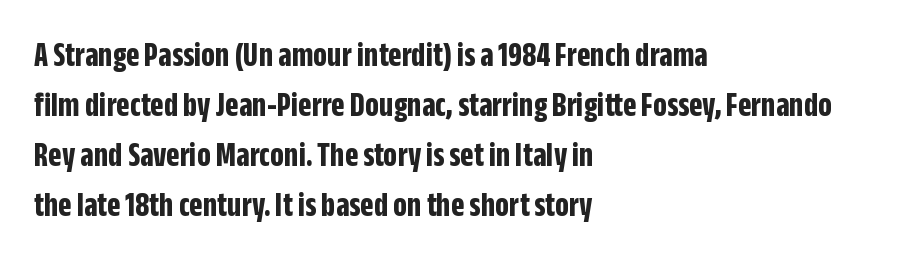
{"serif": "no", "italic": "no", "bold": "yes", "weight": "bold", "width": "condensed", "stroke_contrast": "low", "x_height": "large", "monospaced": "no", "underline": "no", "align": "left", "line_spacing": "normal", "line_spacing_ratio": 1.43, "letter_spacing": "normal", "letter_spacing_em": 0.0, "glyph_px": 35}
